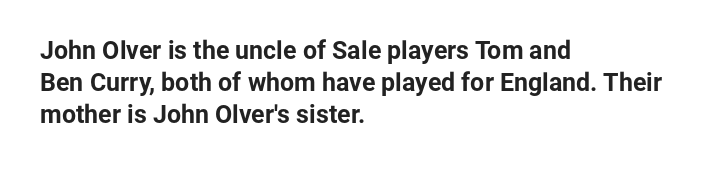
{"italic": "no", "bold": "yes", "underline": "no", "align": "left", "line_spacing": "normal", "line_spacing_ratio": 1.28, "letter_spacing": "normal", "letter_spacing_em": 0.0, "glyph_px": 25}
